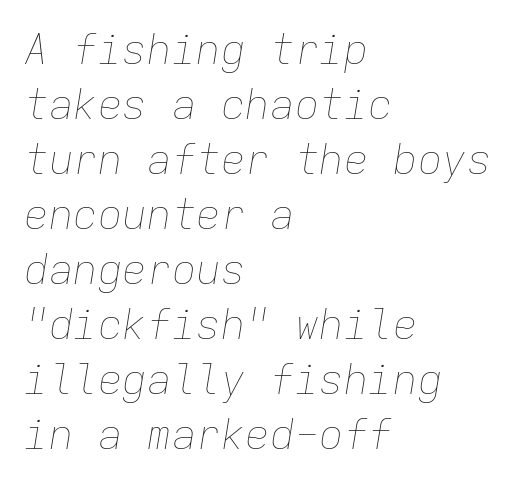
{"italic": "yes", "lean": "right", "slant_degrees": 9, "bold": "no", "weight": "thin", "width": "normal", "stroke_contrast": "low", "x_height": "medium", "monospaced": "yes", "underline": "no", "align": "left", "line_spacing": "normal", "line_spacing_ratio": 1.34, "letter_spacing": "normal", "letter_spacing_em": 0.0, "glyph_px": 41}
